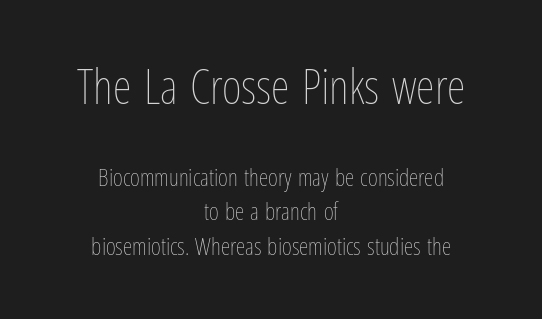
Q: Is the text bold? A: No.
Q: Is the text italic (slanted)? A: No, it is upright.
Q: Is the text underlined? A: No.
Q: How is the paragraph aligned? A: Centered.
Q: Is the spacing between letters normal or unusually wide? A: Normal.
Q: Is the spacing between lines tight, normal or loose? A: Normal.
Q: Which block of text is set in a larger size, the first (top) or the second (bottom)? A: The first (top) one.
Q: Width (condensed, normal, or wide)? A: Condensed.
Q: Stroke contrast? A: Low.
Q: x-height? A: Medium.
Q: Monospaced? A: No.
